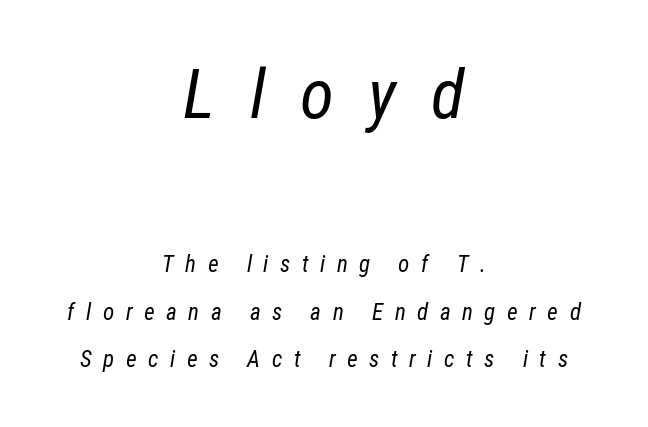
{"italic": "yes", "lean": "right", "slant_degrees": 12, "bold": "no", "weight": "regular", "width": "condensed", "stroke_contrast": "low", "x_height": "medium", "monospaced": "no", "underline": "no", "align": "center", "line_spacing": "loose", "line_spacing_ratio": 2.06, "letter_spacing": "wide", "letter_spacing_em": 0.5, "larger_block": "first", "size_ratio": 3.0, "glyph_px": 69}
